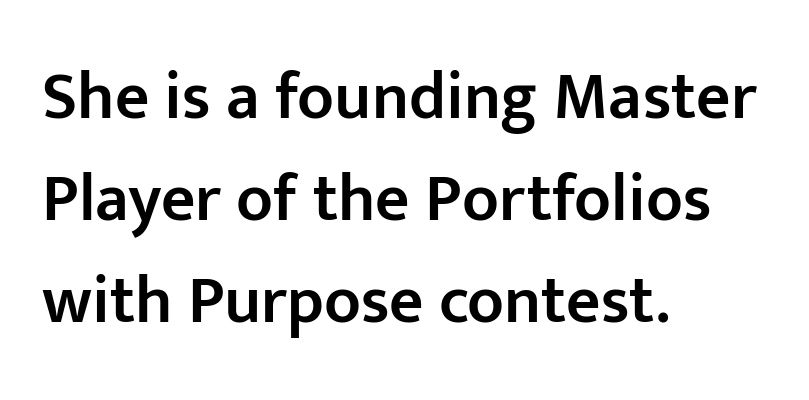
The image shows 67 px semibold sans-serif type, upright; set left-aligned, normal line spacing (1.52x), normal letter spacing, not underlined; low stroke contrast and a medium x-height.
